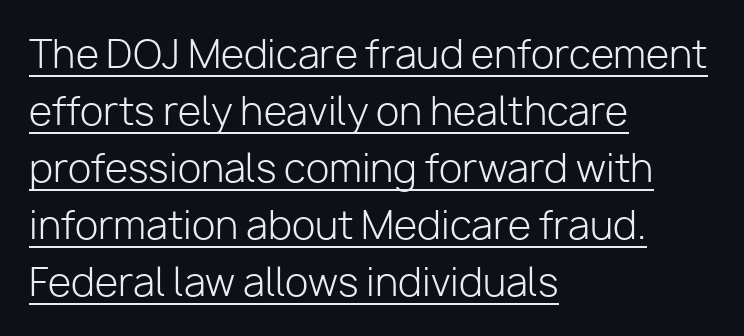
Q: Is the text bold? A: No.
Q: Is the text italic (slanted)? A: No, it is upright.
Q: Is the typeface a serif or a sans-serif typeface? A: Sans-serif.
Q: Is the text underlined? A: Yes.
Q: How is the paragraph aligned? A: Left-aligned.
Q: Is the spacing between letters normal or unusually wide? A: Normal.
Q: Is the spacing between lines tight, normal or loose? A: Normal.
Q: Width (condensed, normal, or wide)? A: Normal.
Q: Stroke contrast? A: Low.
Q: x-height? A: Medium.
Q: Monospaced? A: No.
